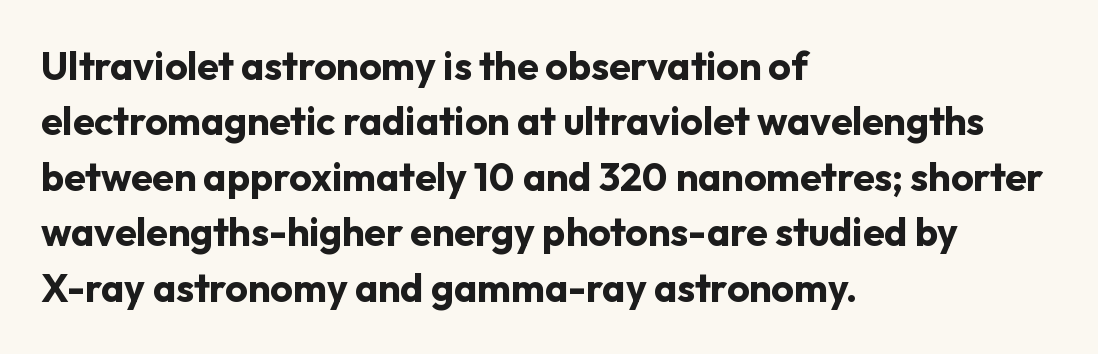
Q: Is the text bold? A: Yes.
Q: Is the text italic (slanted)? A: No, it is upright.
Q: Is the typeface a serif or a sans-serif typeface? A: Sans-serif.
Q: Is the text underlined? A: No.
Q: How is the paragraph aligned? A: Left-aligned.
Q: Is the spacing between letters normal or unusually wide? A: Normal.
Q: Is the spacing between lines tight, normal or loose? A: Normal.
Q: Width (condensed, normal, or wide)? A: Normal.
Q: Stroke contrast? A: Low.
Q: x-height? A: Medium.
Q: Monospaced? A: No.
